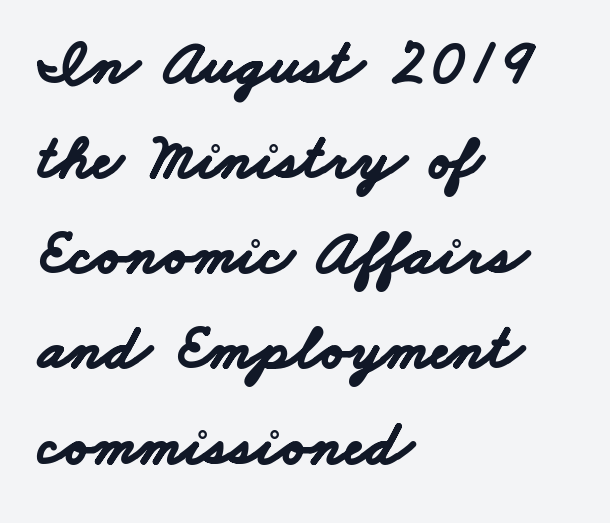
{"serif": "no", "bold": "yes", "weight": "bold", "width": "wide", "stroke_contrast": "low", "x_height": "small", "monospaced": "no", "underline": "no", "align": "left", "line_spacing": "normal", "line_spacing_ratio": 1.51, "letter_spacing": "normal", "letter_spacing_em": 0.0, "glyph_px": 63}
